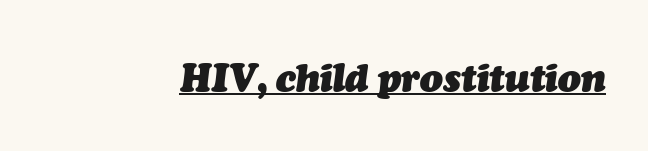
The image shows 38 px heavy type, italic (leaning right); set normal letter spacing, underlined; medium stroke contrast and a medium x-height.
